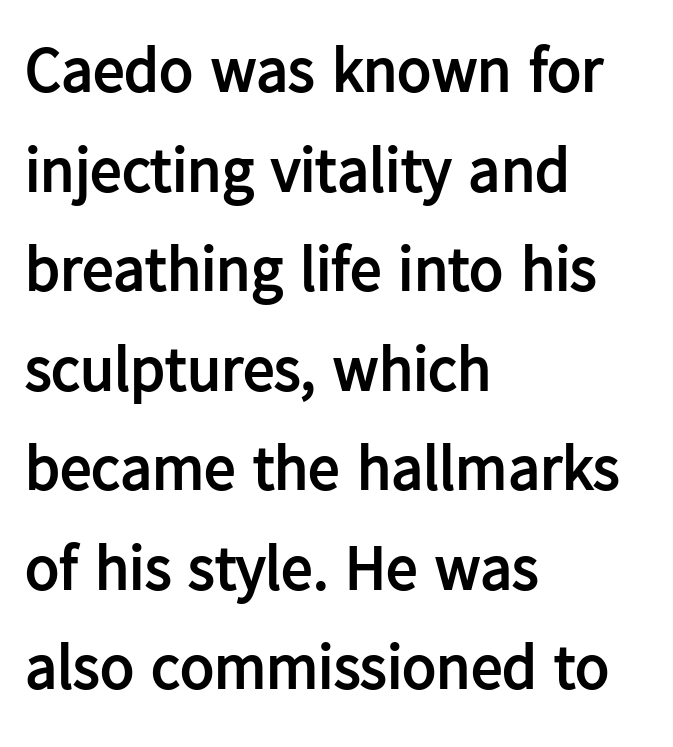
The image shows 63 px semibold sans-serif type, upright; set left-aligned, normal line spacing (1.58x), normal letter spacing, not underlined; low stroke contrast and a medium x-height.
